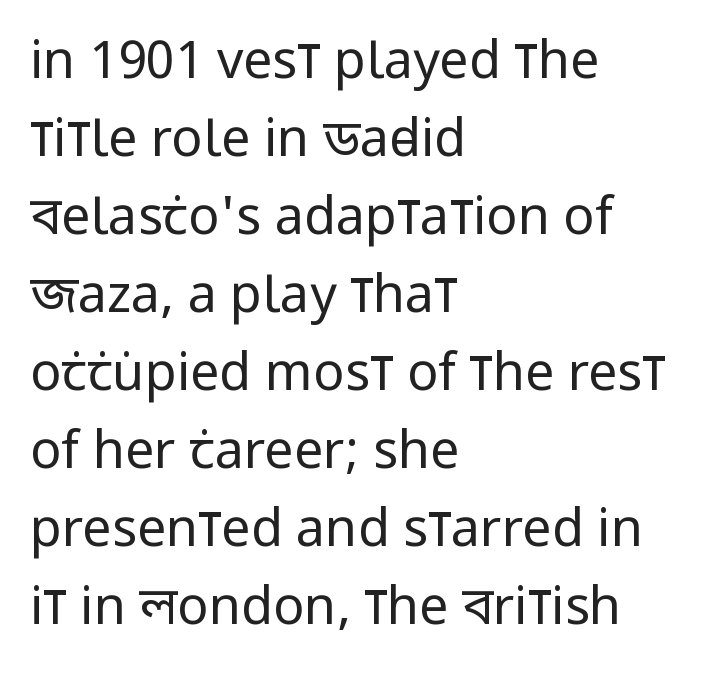
Q: Is the text bold? A: No.
Q: Is the text italic (slanted)? A: No, it is upright.
Q: Is the typeface a serif or a sans-serif typeface? A: Sans-serif.
Q: Is the text underlined? A: No.
Q: How is the paragraph aligned? A: Left-aligned.
Q: Is the spacing between letters normal or unusually wide? A: Normal.
Q: Is the spacing between lines tight, normal or loose? A: Normal.
Q: Width (condensed, normal, or wide)? A: Condensed.
Q: Stroke contrast? A: Low.
Q: x-height? A: Large.
Q: Monospaced? A: No.
